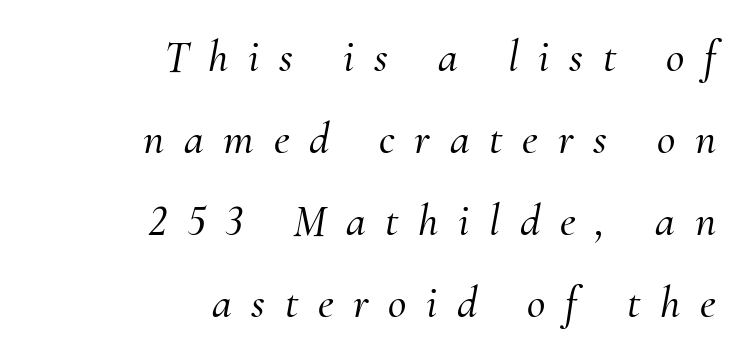
Q: Is the text italic (slanted)? A: Yes, it leans right by about 10 degrees.
Q: Is the typeface a serif or a sans-serif typeface? A: Serif.
Q: Is the text underlined? A: No.
Q: How is the paragraph aligned? A: Right-aligned.
Q: Is the spacing between letters normal or unusually wide? A: Unusually wide.
Q: Width (condensed, normal, or wide)? A: Normal.
Q: Stroke contrast? A: Medium.
Q: x-height? A: Small.
Q: Monospaced? A: No.
